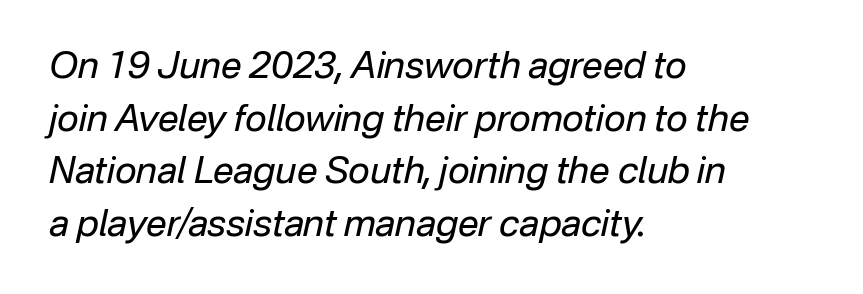
The image shows 37 px regular-weight type, italic (leaning right); set left-aligned, normal line spacing (1.42x), normal letter spacing, not underlined; low stroke contrast and a medium x-height.
